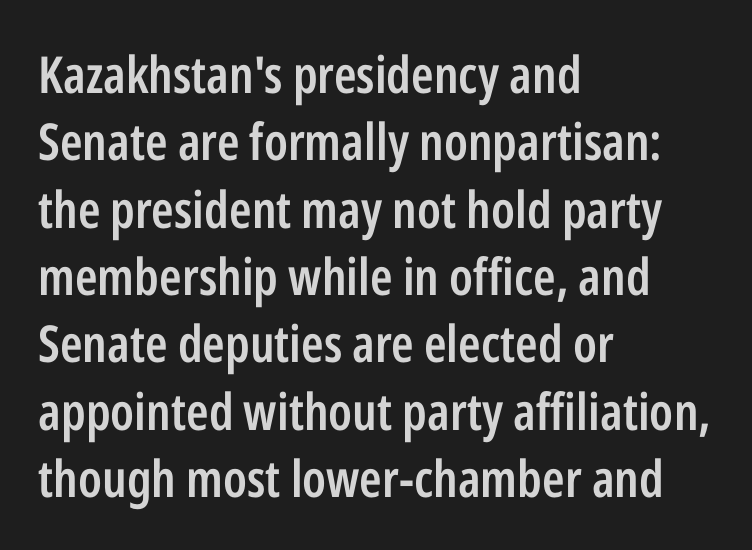
The image shows 51 px semibold, condensed sans-serif type, upright; set left-aligned, normal line spacing (1.32x), normal letter spacing, not underlined; low stroke contrast and a medium x-height.
